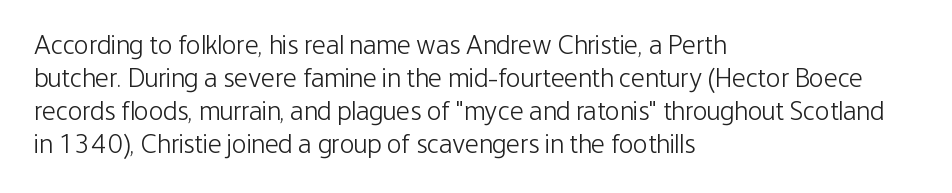
The image shows 27 px text type, upright; set left-aligned, line spacing 1.22x, normal letter spacing, not underlined.
